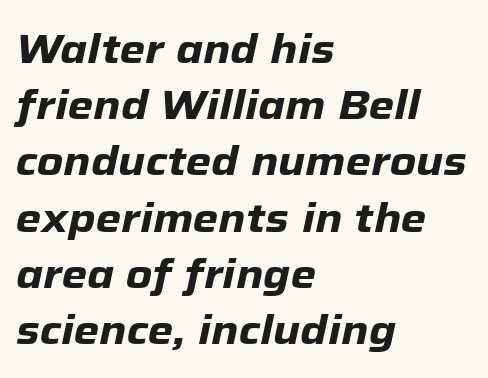
Q: Is the text bold? A: Yes.
Q: Is the text italic (slanted)? A: Yes, it leans right by about 12 degrees.
Q: Is the text underlined? A: No.
Q: How is the paragraph aligned? A: Left-aligned.
Q: Is the spacing between letters normal or unusually wide? A: Normal.
Q: Is the spacing between lines tight, normal or loose? A: Normal.
Q: Width (condensed, normal, or wide)? A: Normal.
Q: Stroke contrast? A: Low.
Q: x-height? A: Medium.
Q: Monospaced? A: No.
